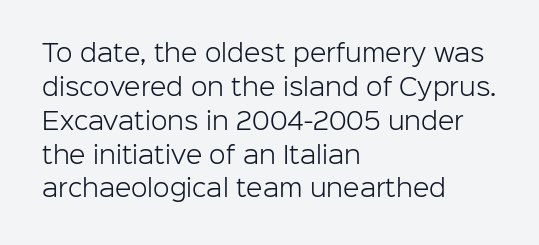
Decoration check: the copy has no underline. Teacher's note: observe the even left margin — that is flush-left alignment. Interline gaps are of average width in this sample. No chunkiness to these letters — they're not bold. These lines were composed using upright roman letters.
